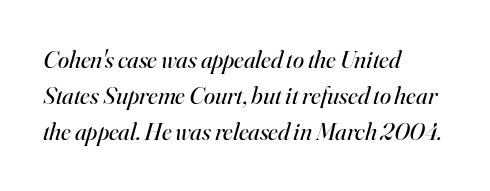
The image shows 25 px text type, italic (leaning right); set left-aligned, normal line spacing (1.45x), normal letter spacing, not underlined.
